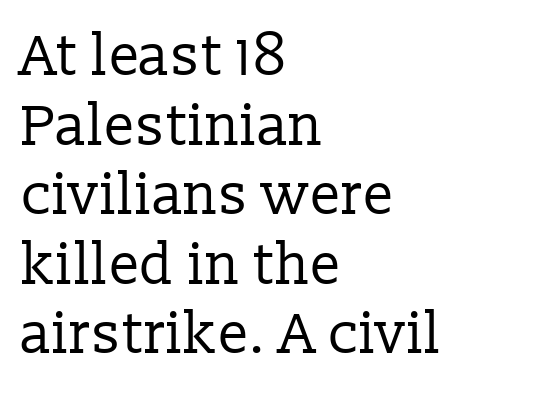
The image shows 57 px regular-weight serif type, upright; set left-aligned, line spacing 1.22x, normal letter spacing, not underlined; low stroke contrast and a medium x-height.
